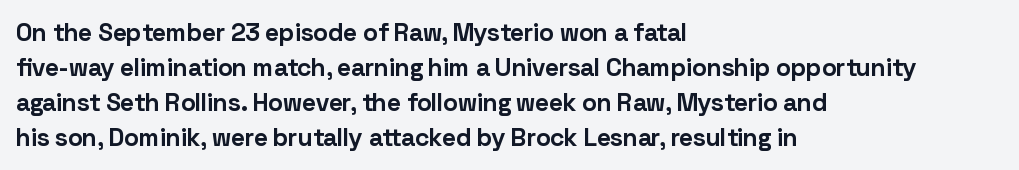
{"italic": "no", "bold": "yes", "underline": "no", "align": "left", "line_spacing": "normal", "line_spacing_ratio": 1.4, "letter_spacing": "normal", "letter_spacing_em": 0.0, "glyph_px": 25}
